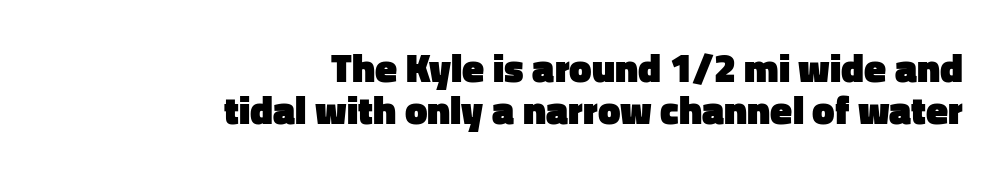
Compared with a flush-left layout, this one pins lines to the opposite, right side. Nobody drew a line under any word here. Words appear dense and cohesive because spacing is normal. The type sits square on the baseline with zero lean. Heft: maximum for text — a bold. Is this a fixed-width face? No — the glyphs have proportional, varying widths.
